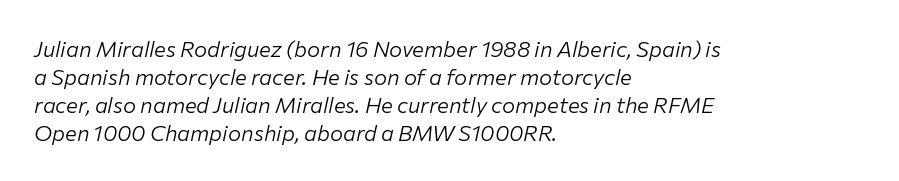
Q: Is the text bold? A: No.
Q: Is the text italic (slanted)? A: Yes, it leans right by about 12 degrees.
Q: Is the text underlined? A: No.
Q: How is the paragraph aligned? A: Left-aligned.
Q: Is the spacing between letters normal or unusually wide? A: Normal.
Q: Is the spacing between lines tight, normal or loose? A: Normal.
